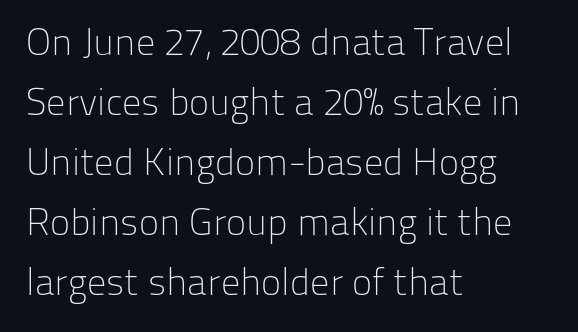
The image shows 38 px light sans-serif type, upright; set left-aligned, normal line spacing (1.58x), normal letter spacing, not underlined; low stroke contrast and a medium x-height.
